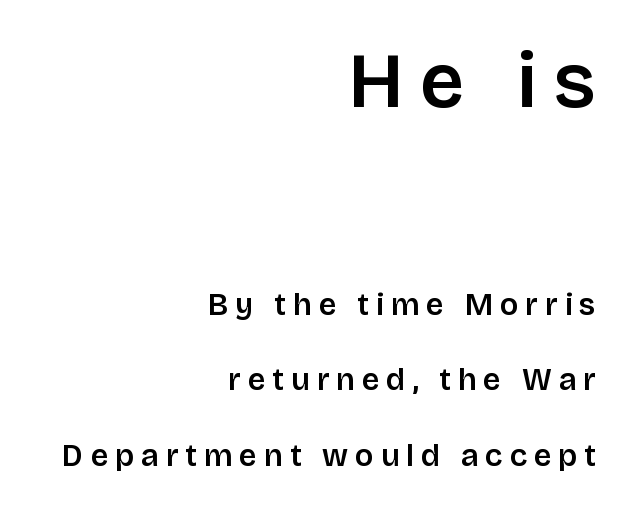
Students, observe: this is what heavily led, spacious text looks like. If you drew a line through each stem, it would be perfectly vertical. A typesetter would call this proportional, since set widths differ per character. The passage is arranged like a letterhead date or caption credit — flush right.
